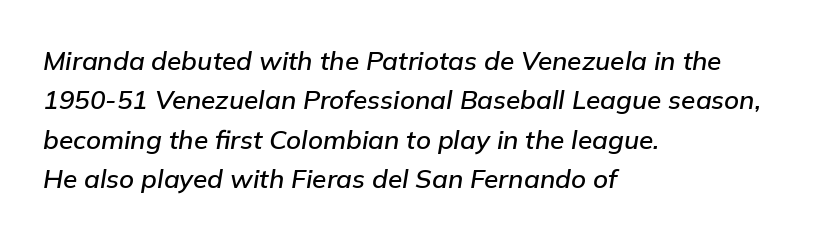
The image shows 26 px text type, italic (leaning right); set left-aligned, normal line spacing (1.51x), normal letter spacing, not underlined.
